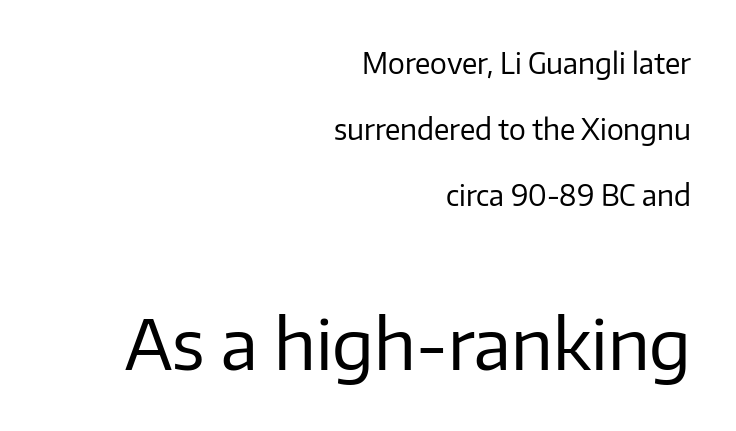
Nobody touched the tracking dial on this one. Spacing verdict: proportional, widths tailored to each character. A great deal of white space separates one row of letters from the next. The rendering shows plain stroke endings on the letterforms — a sans-serif design.
